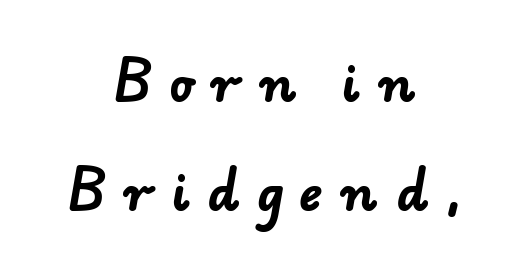
Q: Is the text bold? A: Yes.
Q: Is the typeface a serif or a sans-serif typeface? A: Sans-serif.
Q: Is the text underlined? A: No.
Q: How is the paragraph aligned? A: Centered.
Q: Is the spacing between letters normal or unusually wide? A: Unusually wide.
Q: Is the spacing between lines tight, normal or loose? A: Loose.
Q: Width (condensed, normal, or wide)? A: Normal.
Q: Stroke contrast? A: Low.
Q: x-height? A: Small.
Q: Monospaced? A: No.
